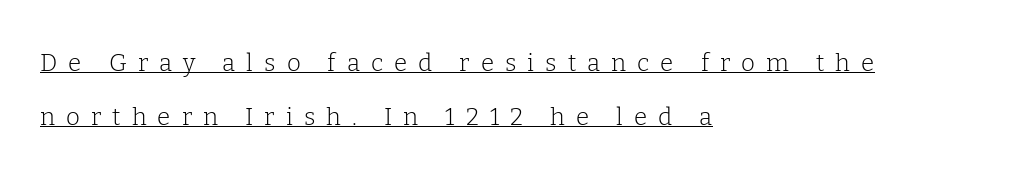
The image shows 24 px text type, upright; set left-aligned, loose line spacing (2.23x), unusually wide letter spacing (+0.46 em), underlined.
